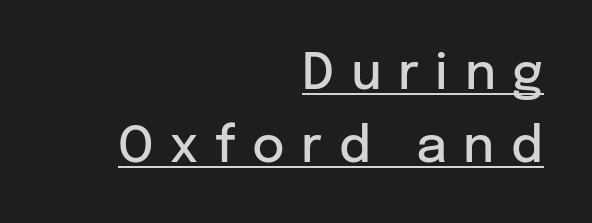
Q: Is the text bold? A: Semi-bold.
Q: Is the text italic (slanted)? A: No, it is upright.
Q: Is the typeface a serif or a sans-serif typeface? A: Sans-serif.
Q: Is the text underlined? A: Yes.
Q: How is the paragraph aligned? A: Right-aligned.
Q: Is the spacing between letters normal or unusually wide? A: Unusually wide.
Q: Is the spacing between lines tight, normal or loose? A: Normal.
Q: Width (condensed, normal, or wide)? A: Normal.
Q: Stroke contrast? A: Low.
Q: x-height? A: Medium.
Q: Monospaced? A: No.
